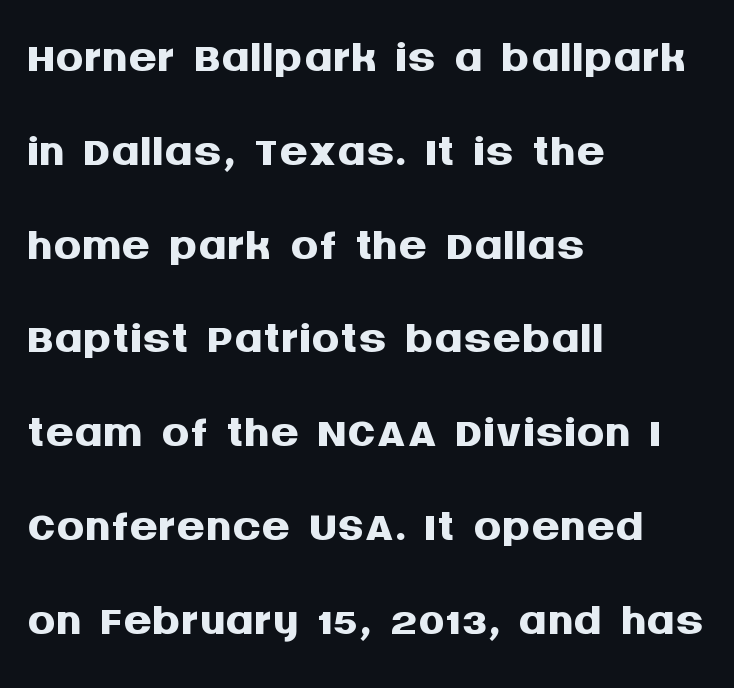
The image shows 70 px semibold sans-serif type, upright; set left-aligned, normal line spacing (1.34x), normal letter spacing, not underlined; medium stroke contrast and a large x-height.
